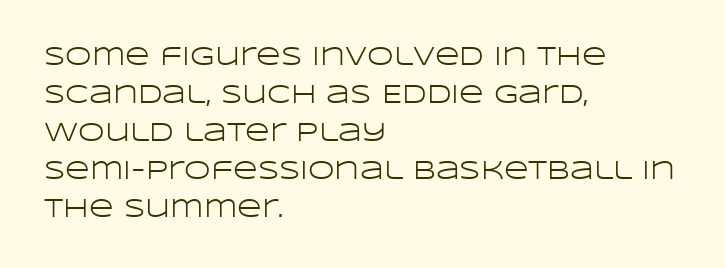
The image shows 27 px text type, upright; set left-aligned, normal line spacing (1.41x), normal letter spacing, not underlined.
